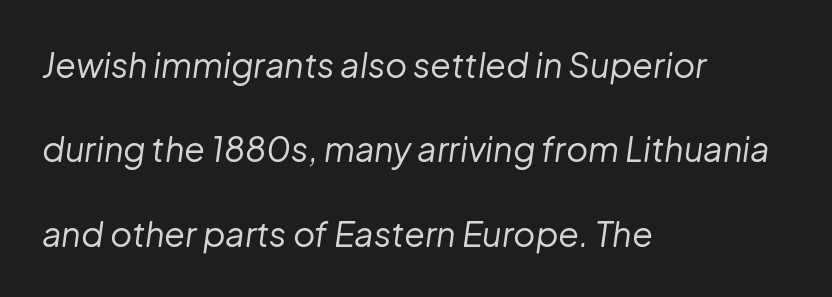
Quick note: italic. The typeface has the unassuming heft of standard copy or less. Glance below the letters and you will spot only blank space. A typesetter would call this zero additional tracking. This sample has the flowing, uneven cadence of proportional lettering. This sample trades compactness for vertical openness between lines.
